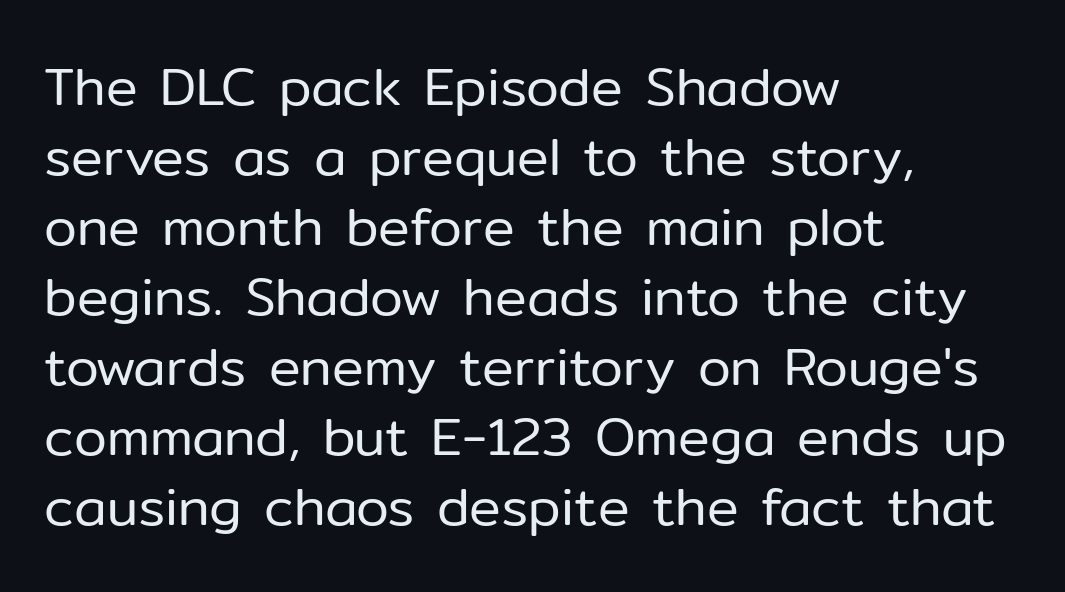
The image shows 53 px regular-weight sans-serif type, upright; set left-aligned, normal line spacing (1.32x), normal letter spacing, not underlined; low stroke contrast and a medium x-height.
